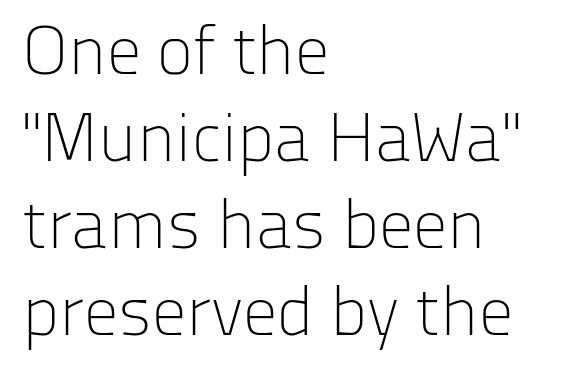
Italic? Not at all — the glyphs are vertical. The strokes carry an ordinary text weight at most. The compositor pushed each line to the left boundary. Proportional: the letters do not fall into vertical columns.
